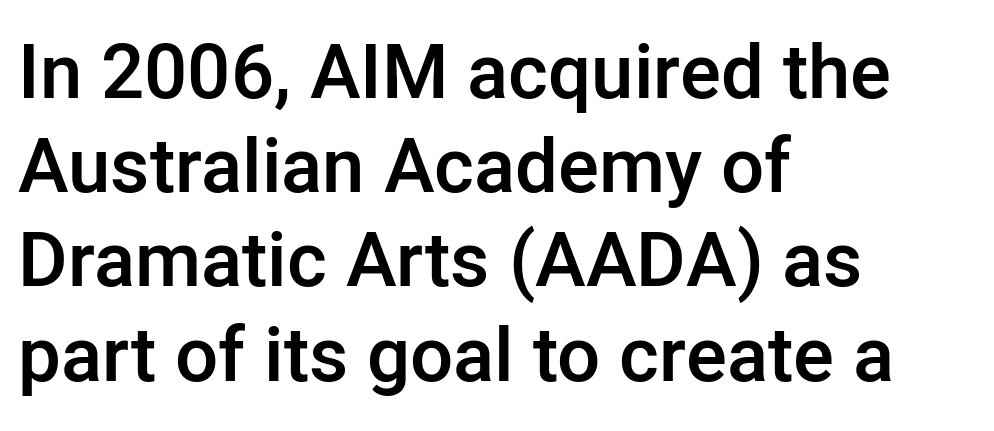
Q: Is the text bold? A: Semi-bold.
Q: Is the text italic (slanted)? A: No, it is upright.
Q: Is the typeface a serif or a sans-serif typeface? A: Sans-serif.
Q: Is the text underlined? A: No.
Q: How is the paragraph aligned? A: Left-aligned.
Q: Is the spacing between letters normal or unusually wide? A: Normal.
Q: Width (condensed, normal, or wide)? A: Normal.
Q: Stroke contrast? A: Low.
Q: x-height? A: Medium.
Q: Monospaced? A: No.
